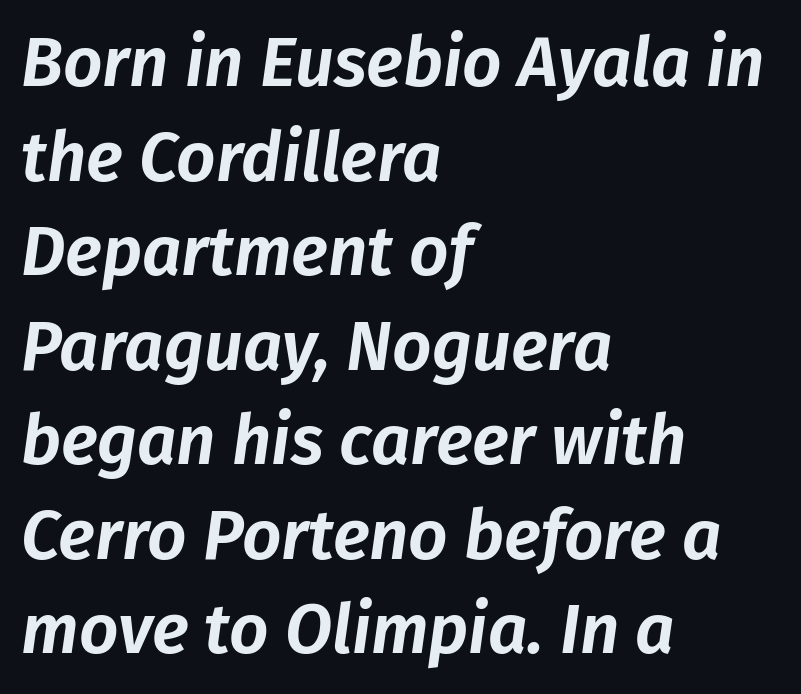
Q: Is the text italic (slanted)? A: Yes, it leans right by about 8 degrees.
Q: Is the text underlined? A: No.
Q: How is the paragraph aligned? A: Left-aligned.
Q: Is the spacing between letters normal or unusually wide? A: Normal.
Q: Is the spacing between lines tight, normal or loose? A: Normal.
Q: Width (condensed, normal, or wide)? A: Normal.
Q: Stroke contrast? A: Low.
Q: x-height? A: Medium.
Q: Monospaced? A: No.
